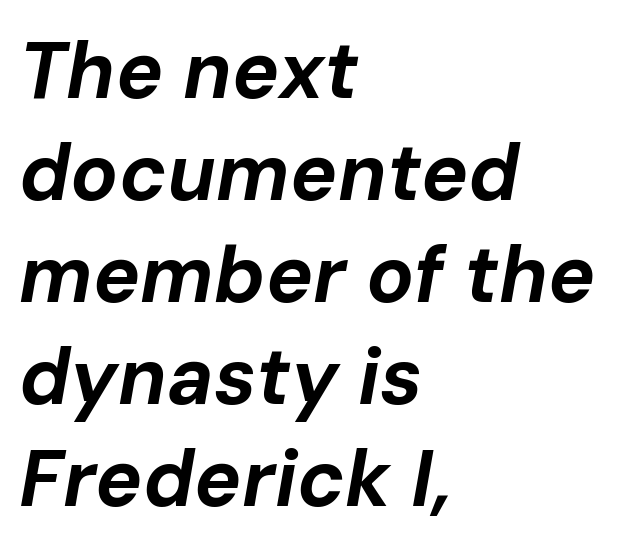
Does the weight exceed regular? Yes, all the way to bold. The paragraph has a hard left edge and a soft right edge. Glance below the letters and you will spot only blank space. A normal amount of white space separates one row of letters from the next.
